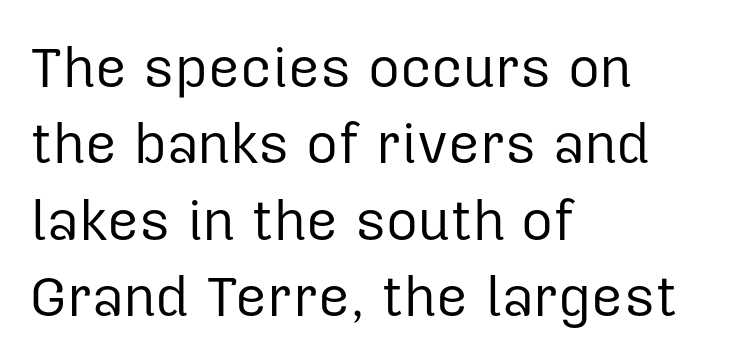
The ragged edge is on the right, which tells us the setting is flush left. Heaviness? Minimal to ordinary, like unemphasized prose. Quick note: underline off. Every stem runs plumb, perpendicular to the baseline. Short note: letters normally spaced.
